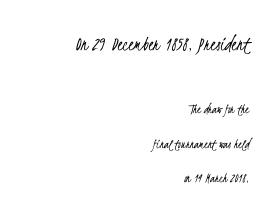
The string is rendered with underlining switched off. Caption: standard tracking, unaltered. The vertical gap from one line to the next is large. Casual observation: everything's shoved over to the right. Bigger letters appear in the top chunk; the bottom chunk is reduced. Stroke thickness stays within the range of a standard reading face or lighter.
